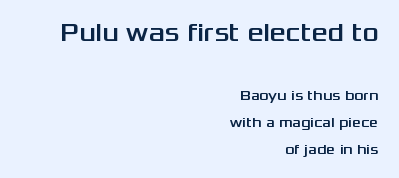
{"italic": "no", "underline": "no", "align": "right", "line_spacing": "loose", "line_spacing_ratio": 1.9, "letter_spacing": "normal", "letter_spacing_em": 0.0, "larger_block": "first", "size_ratio": 1.79, "glyph_px": 25}
